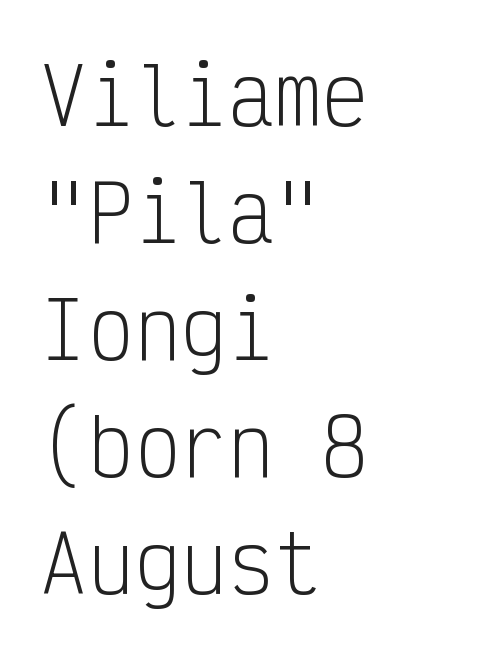
Q: Is the text bold? A: No.
Q: Is the text italic (slanted)? A: No, it is upright.
Q: Is the typeface a serif or a sans-serif typeface? A: Sans-serif.
Q: Is the text underlined? A: No.
Q: How is the paragraph aligned? A: Left-aligned.
Q: Is the spacing between letters normal or unusually wide? A: Normal.
Q: Is the spacing between lines tight, normal or loose? A: Normal.
Q: Width (condensed, normal, or wide)? A: Condensed.
Q: Stroke contrast? A: Low.
Q: x-height? A: Medium.
Q: Monospaced? A: Yes.
